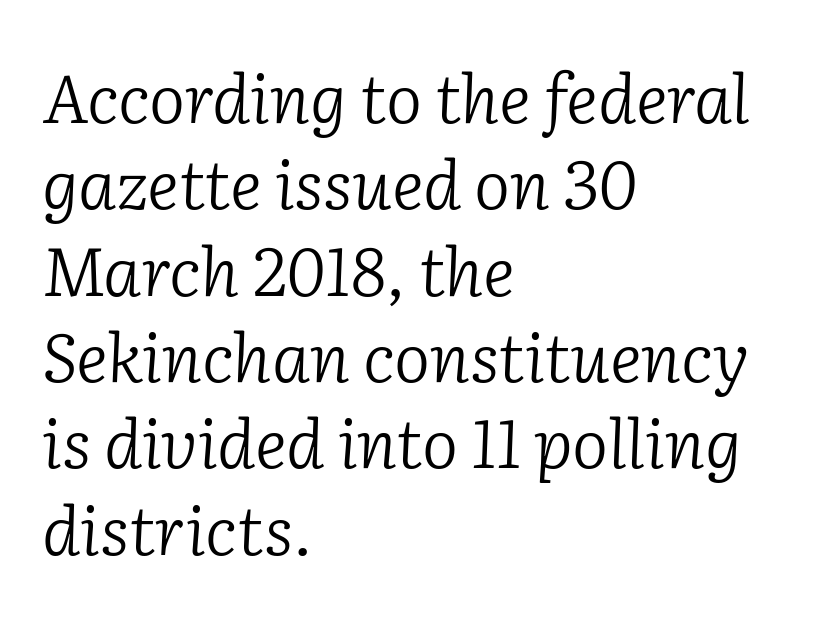
{"serif": "yes", "italic": "yes", "lean": "right", "slant_degrees": 2, "bold": "no", "weight": "light", "width": "normal", "stroke_contrast": "low", "x_height": "medium", "monospaced": "no", "underline": "no", "align": "left", "line_spacing": "normal", "line_spacing_ratio": 1.27, "letter_spacing": "normal", "letter_spacing_em": 0.0, "glyph_px": 68}
